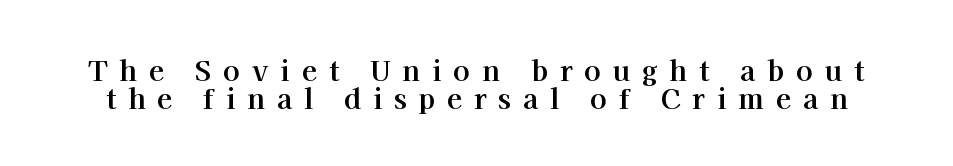
The image shows 28 px bold serif type, upright; set tight line spacing (0.99x), unusually wide letter spacing (+0.42 em), not underlined; high stroke contrast and a medium x-height.
